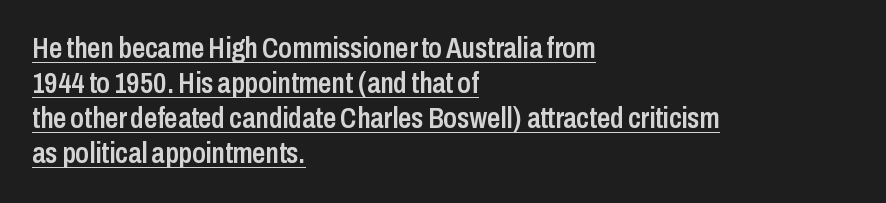
{"serif": "no", "italic": "no", "bold": "semi", "weight": "semibold", "width": "condensed", "stroke_contrast": "low", "x_height": "medium", "monospaced": "no", "underline": "yes", "align": "left", "line_spacing_ratio": 1.21, "letter_spacing": "normal", "letter_spacing_em": 0.0, "glyph_px": 29}
